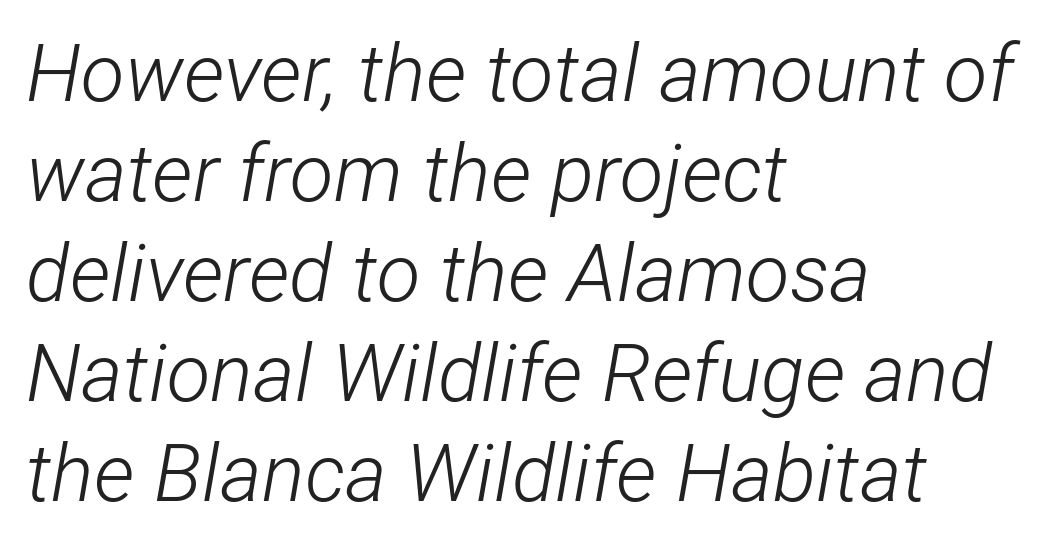
Q: Is the text bold? A: No.
Q: Is the text italic (slanted)? A: Yes, it leans right by about 12 degrees.
Q: Is the text underlined? A: No.
Q: How is the paragraph aligned? A: Left-aligned.
Q: Is the spacing between letters normal or unusually wide? A: Normal.
Q: Is the spacing between lines tight, normal or loose? A: Normal.
Q: Width (condensed, normal, or wide)? A: Condensed.
Q: Stroke contrast? A: Low.
Q: x-height? A: Medium.
Q: Monospaced? A: No.
